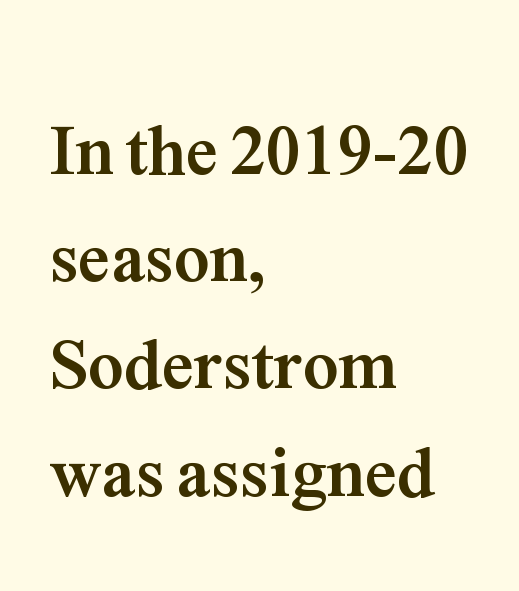
Varying glyph widths throughout — classic text-font behaviour. Reading down the column, the eye jumps a familiar distance to each next line. Glyph-to-glyph distance matches everyday printed text. The passage shown is typeset with a serif family. Pretty heavy lettering here — definitely bold.
